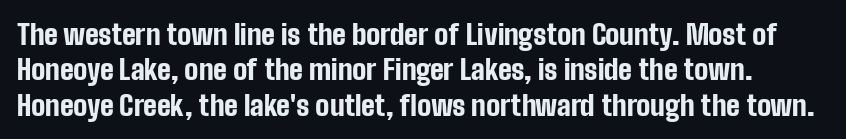
Q: Is the text bold? A: Yes.
Q: Is the text italic (slanted)? A: No, it is upright.
Q: Is the typeface a serif or a sans-serif typeface? A: Sans-serif.
Q: Is the text underlined? A: No.
Q: Is the spacing between letters normal or unusually wide? A: Normal.
Q: Is the spacing between lines tight, normal or loose? A: Normal.
Q: Width (condensed, normal, or wide)? A: Condensed.
Q: Stroke contrast? A: Low.
Q: x-height? A: Medium.
Q: Monospaced? A: No.
